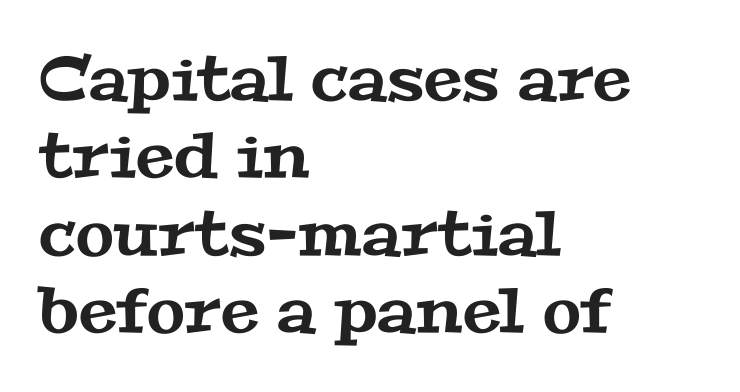
{"serif": "yes", "width": "wide", "stroke_contrast": "medium", "x_height": "medium", "monospaced": "no", "underline": "no", "align": "left", "line_spacing": "normal", "line_spacing_ratio": 1.25, "letter_spacing": "normal", "letter_spacing_em": 0.0, "glyph_px": 62}
